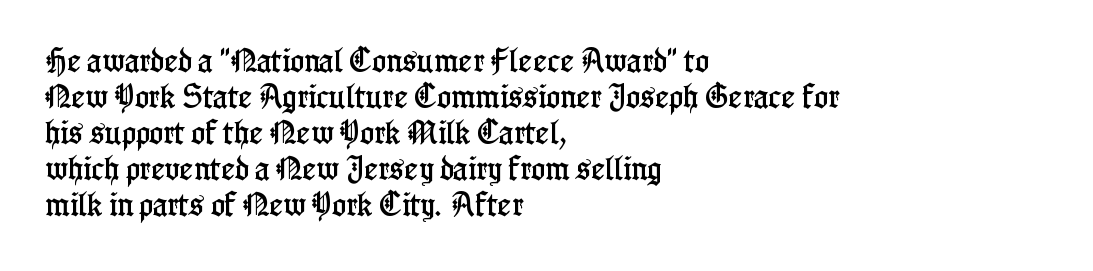
The image shows 26 px text type, upright; set left-aligned, normal line spacing (1.38x), normal letter spacing, not underlined.
